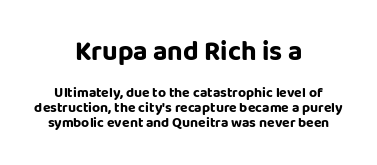
Q: Is the text bold? A: Yes.
Q: Is the text italic (slanted)? A: No, it is upright.
Q: Is the text underlined? A: No.
Q: How is the paragraph aligned? A: Centered.
Q: Is the spacing between letters normal or unusually wide? A: Normal.
Q: Is the spacing between lines tight, normal or loose? A: Tight.
Q: Which block of text is set in a larger size, the first (top) or the second (bottom)? A: The first (top) one.
